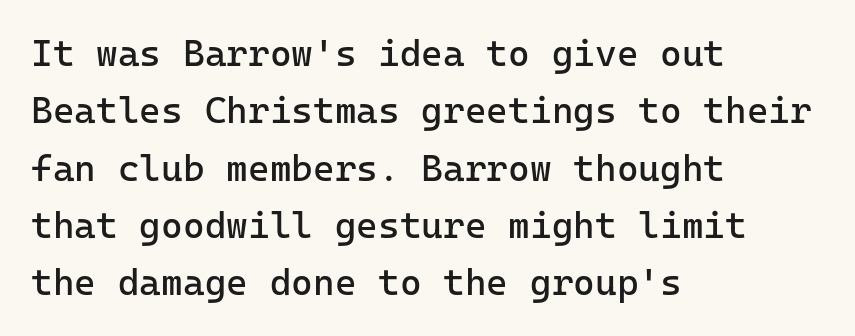
Q: Is the text bold? A: No.
Q: Is the text italic (slanted)? A: No, it is upright.
Q: Is the typeface a serif or a sans-serif typeface? A: Sans-serif.
Q: Is the text underlined? A: No.
Q: How is the paragraph aligned? A: Left-aligned.
Q: Is the spacing between letters normal or unusually wide? A: Normal.
Q: Is the spacing between lines tight, normal or loose? A: Normal.
Q: Width (condensed, normal, or wide)? A: Normal.
Q: Stroke contrast? A: Low.
Q: x-height? A: Medium.
